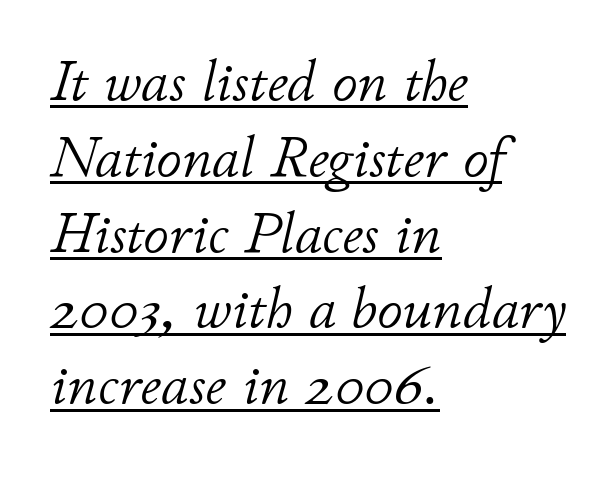
Is this a fixed-width face? No — the glyphs have proportional, varying widths. The line texture is even and compact thanks to regular tracking. The typography opts for an oblique posture over an upright one. Beneath each row of characters lies a ruled line. Summary of weight: not heavy and not bold.
